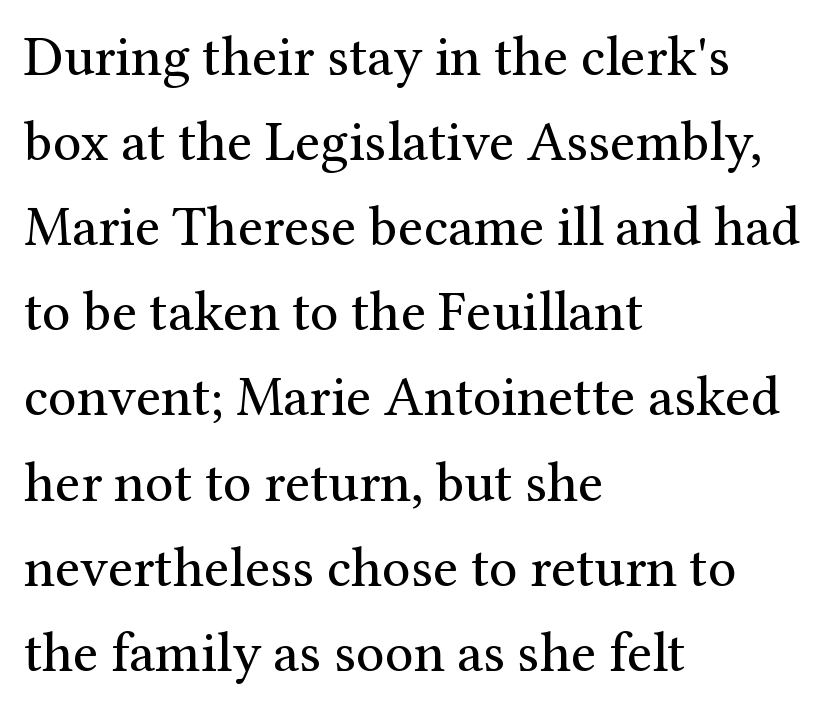
Line spacing here is normal. A classic flush-left, rag-right setting is used for this passage. Descenders are the only things crossing below the line. Tall strokes in this sample are plumb rather than angled. The designer went with a serif here, giving each stem small feet.
